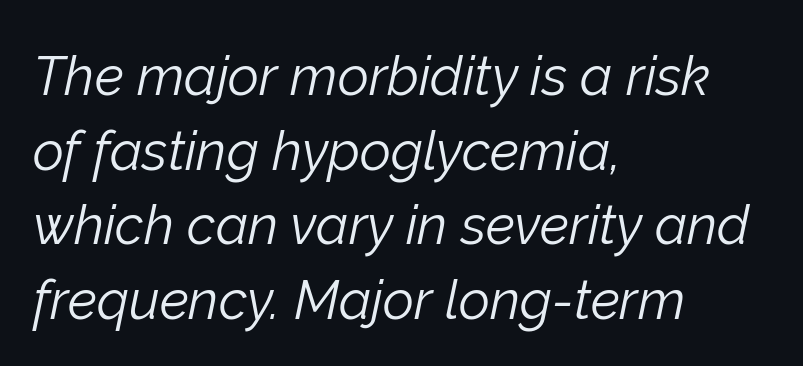
Q: Is the text bold? A: No.
Q: Is the text italic (slanted)? A: Yes, it leans right by about 12 degrees.
Q: Is the text underlined? A: No.
Q: How is the paragraph aligned? A: Left-aligned.
Q: Is the spacing between letters normal or unusually wide? A: Normal.
Q: Is the spacing between lines tight, normal or loose? A: Normal.
Q: Width (condensed, normal, or wide)? A: Normal.
Q: Stroke contrast? A: Low.
Q: x-height? A: Medium.
Q: Monospaced? A: No.
